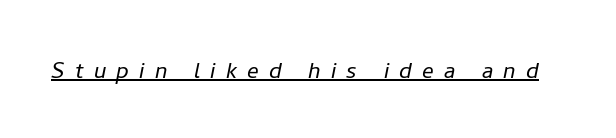
The image shows 29 px light type, italic (leaning right); set unusually wide letter spacing (+0.35 em), underlined; low stroke contrast and a medium x-height.
